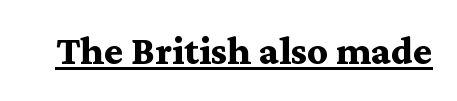
Compared with typical body copy, the letter spacing here is the same. Spacing verdict: proportional, widths tailored to each character. Characters remain perfectly vertical along every line. The face used here is seriffed, in the tradition of book romans. The lettering is marked with a stroke running underneath it.
